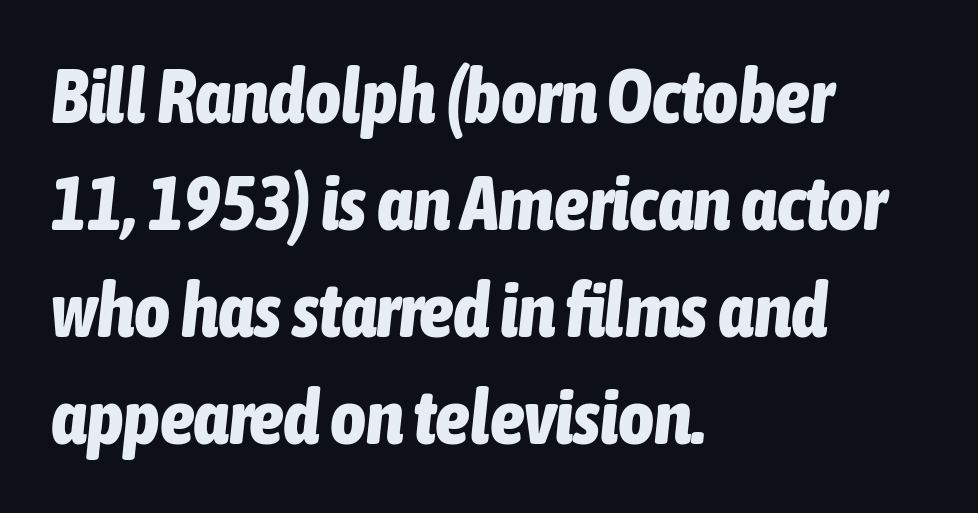
{"italic": "yes", "lean": "right", "slant_degrees": 6, "bold": "yes", "weight": "bold", "width": "condensed", "stroke_contrast": "low", "x_height": "medium", "monospaced": "no", "underline": "no", "align": "left", "line_spacing": "normal", "line_spacing_ratio": 1.39, "letter_spacing": "normal", "letter_spacing_em": 0.0, "glyph_px": 77}
